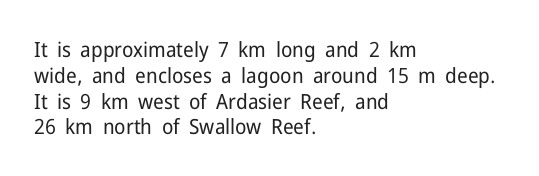
Q: Is the text bold? A: No.
Q: Is the text italic (slanted)? A: No, it is upright.
Q: Is the text underlined? A: No.
Q: How is the paragraph aligned? A: Left-aligned.
Q: Is the spacing between letters normal or unusually wide? A: Normal.
